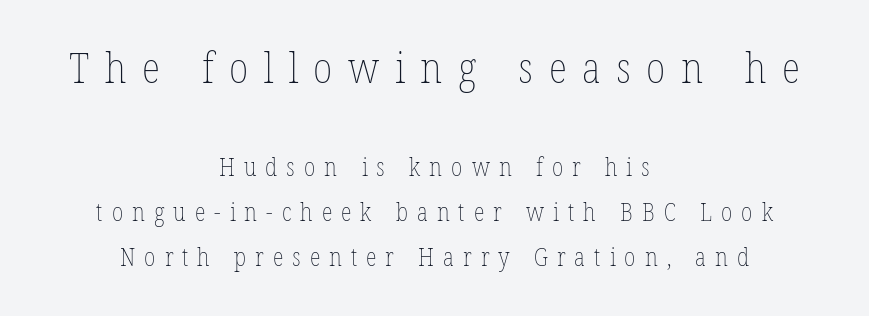
Notice how the stems are strictly vertical — no italics here. This rendering uses center alignment, leaving both contours irregular but symmetric. Size contrast runs from large at the top to small at the bottom. Weight class: somewhere from thin through regular. Varying glyph widths throughout — classic text-font behaviour.
